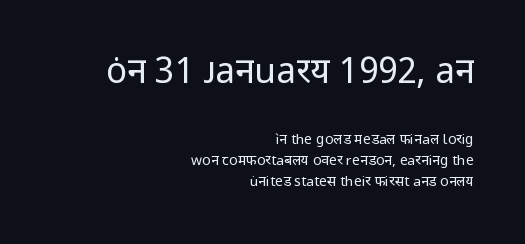
The image shows 35 px regular-weight sans-serif type, upright; set right-aligned, normal line spacing (1.5x), normal letter spacing, not underlined; the first (top) block is 2.5x larger; low stroke contrast and a medium x-height.
